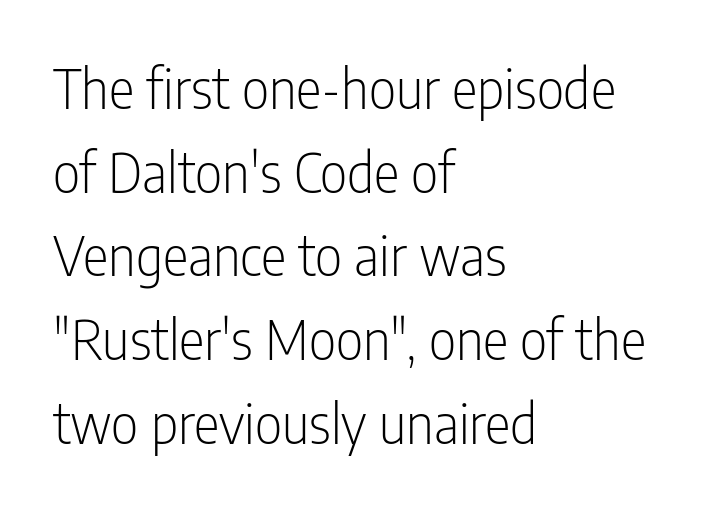
The image shows 54 px light, condensed sans-serif type, upright; set left-aligned, normal line spacing (1.55x), normal letter spacing, not underlined; low stroke contrast and a medium x-height.
